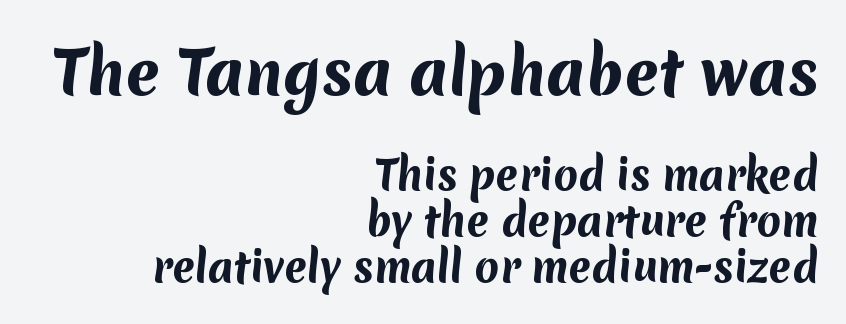
The image shows 60 px bold sans-serif type; set right-aligned, tight line spacing (1.15x), normal letter spacing, not underlined; the first (top) block is 1.5x larger; medium stroke contrast and a medium x-height.
